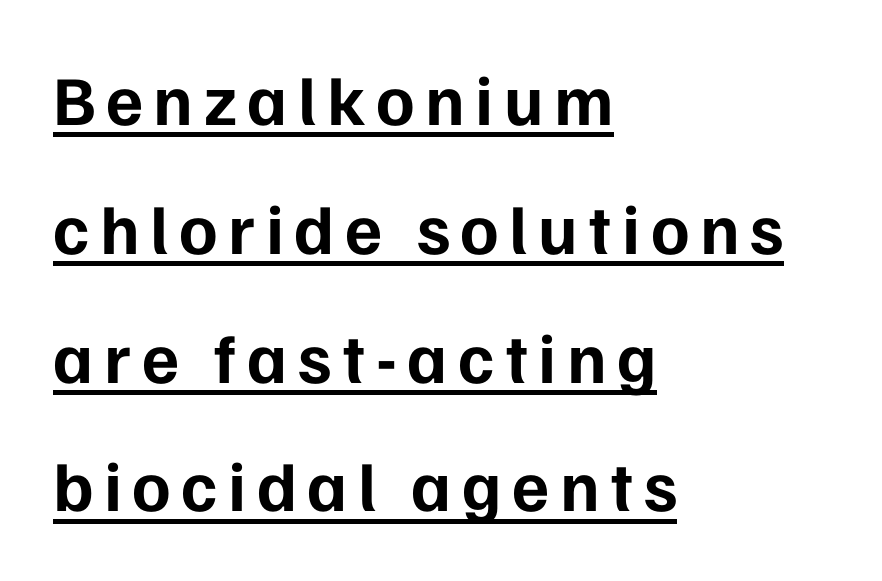
Q: Is the text bold? A: Yes.
Q: Is the text italic (slanted)? A: No, it is upright.
Q: Is the typeface a serif or a sans-serif typeface? A: Sans-serif.
Q: Is the text underlined? A: Yes.
Q: How is the paragraph aligned? A: Left-aligned.
Q: Width (condensed, normal, or wide)? A: Normal.
Q: Stroke contrast? A: Low.
Q: x-height? A: Medium.
Q: Monospaced? A: No.
